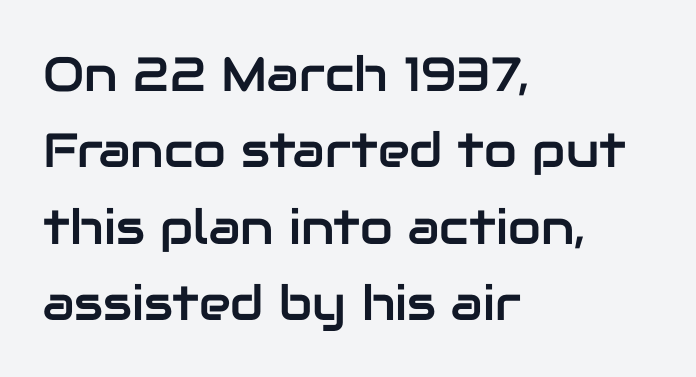
Each letter keeps its own natural width here, so spacing adapts to shape. Visually the block forms a straight wall on the left and a jagged coastline on the right. Examine the stroke ends and you'll find no serifs. Notice how the stems are strictly vertical — no italics here.
